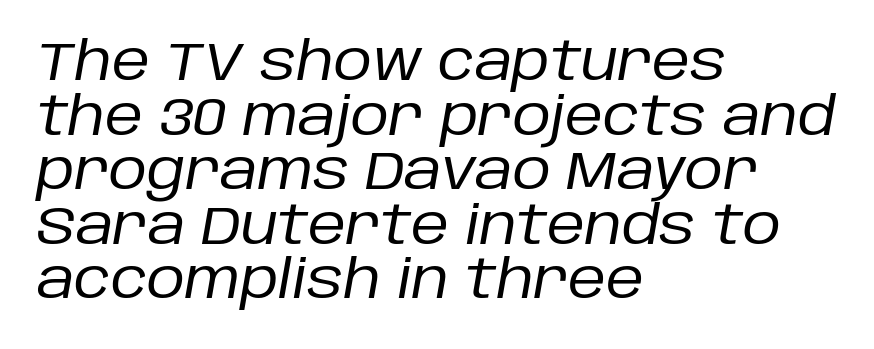
Horizontal alignment here is leftward, the default for most running prose. A typesetter would call this proportional, since set widths differ per character. Decoration check: the copy has no underline. This is oblique type, the kind used for emphasis or titles. Baseline-to-baseline distance is barely more than the letter height. The letterforms sit at book weight or below.
